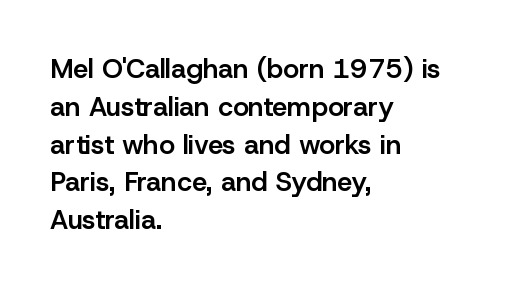
{"italic": "no", "bold": "semi", "underline": "no", "align": "left", "line_spacing": "normal", "line_spacing_ratio": 1.4, "letter_spacing": "normal", "letter_spacing_em": 0.0, "glyph_px": 27}
